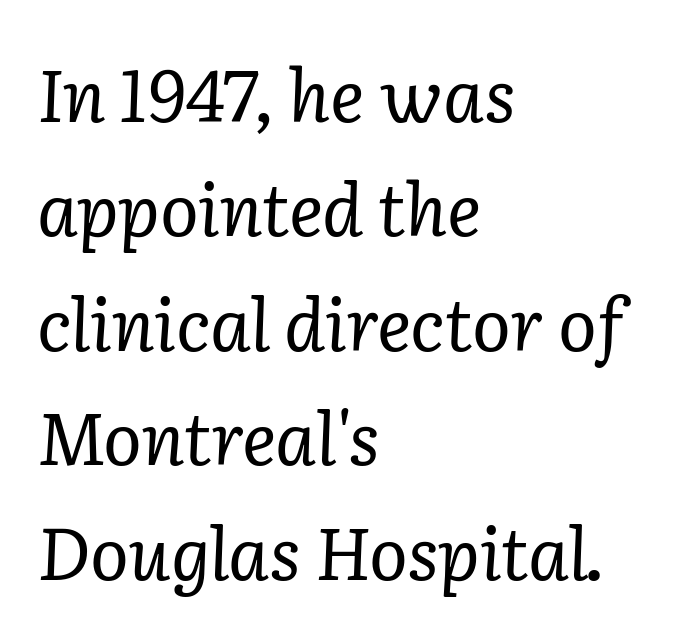
Q: Is the text bold? A: No.
Q: Is the text italic (slanted)? A: Yes, it leans right by about 2 degrees.
Q: Is the typeface a serif or a sans-serif typeface? A: Serif.
Q: Is the text underlined? A: No.
Q: How is the paragraph aligned? A: Left-aligned.
Q: Is the spacing between letters normal or unusually wide? A: Normal.
Q: Is the spacing between lines tight, normal or loose? A: Normal.
Q: Width (condensed, normal, or wide)? A: Normal.
Q: Stroke contrast? A: Low.
Q: x-height? A: Medium.
Q: Monospaced? A: No.
